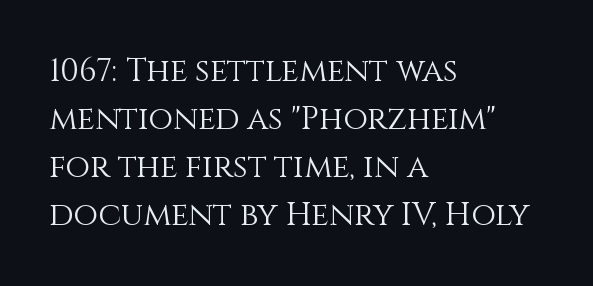
The image shows 32 px light type, upright; set left-aligned, normal line spacing (1.5x), normal letter spacing, not underlined; medium stroke contrast and a large x-height.
